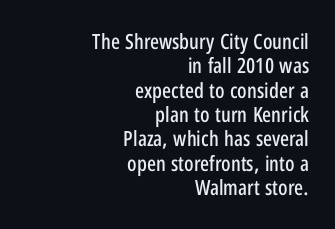
The image shows 21 px text type, upright; set right-aligned, line spacing 1.16x, normal letter spacing, not underlined.
